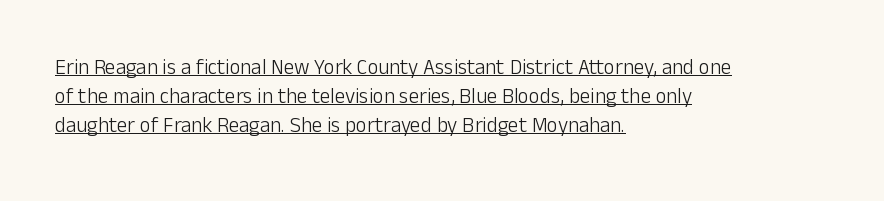
The image shows 21 px text type, upright; set left-aligned, normal line spacing (1.39x), normal letter spacing, underlined.
